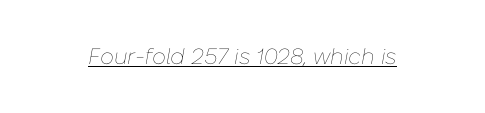
The image shows 22 px text type, italic (leaning right); set normal letter spacing, underlined.
